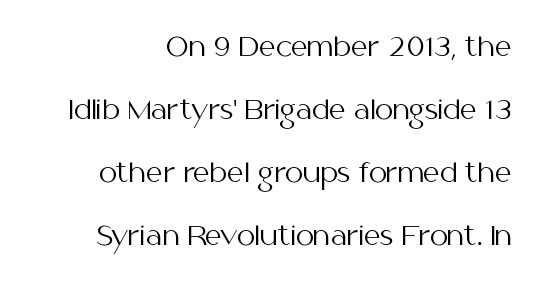
Notice the wide empty band between every row — that's loose leading. Heft: none added — not bold. The specimen omits any rule beneath the text block's lines. You could call the tracking neutral — neither tight nor loose.
